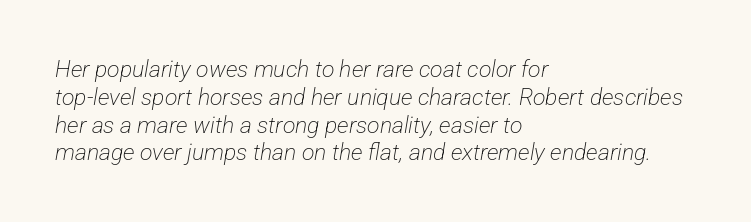
Quick note: underline off. Students, note that the glyphs here touch the page at normal intervals. Vertical stems look standard width or narrower in stroke. These lines are set flush left with a ragged right edge.
